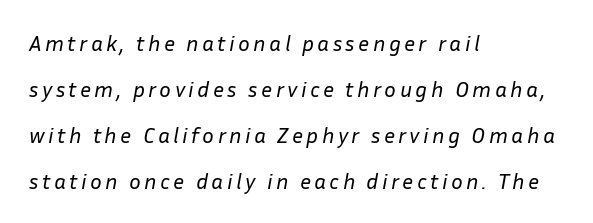
If you measured baseline to baseline, you'd find a long distance. The letters are slanted; this is an italic face. Words float on clear page, feet unadorned. Horizontal alignment here is leftward, the default for most running prose. The typesetting does not lean heavy: it is not bold.
